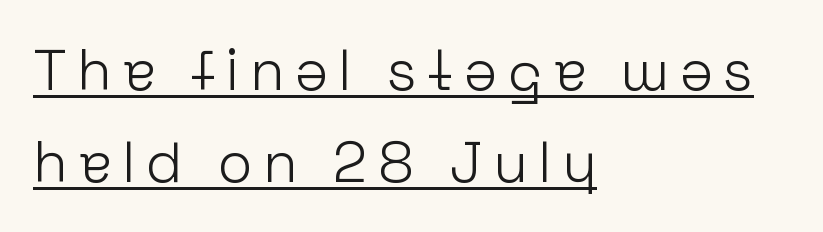
{"serif": "no", "italic": "no", "bold": "no", "weight": "light", "width": "normal", "stroke_contrast": "low", "x_height": "medium", "monospaced": "no", "underline": "yes", "align": "left", "line_spacing": "normal", "line_spacing_ratio": 1.61, "glyph_px": 57}
